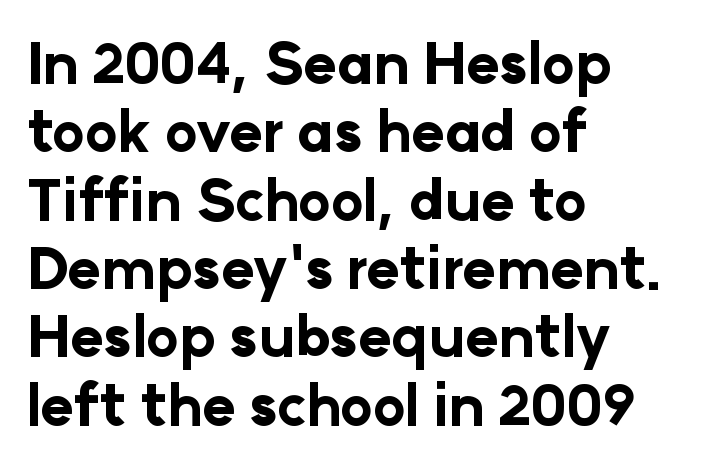
The image shows 56 px bold sans-serif type, upright; set left-aligned, line spacing 1.22x, normal letter spacing, not underlined; low stroke contrast and a medium x-height.
